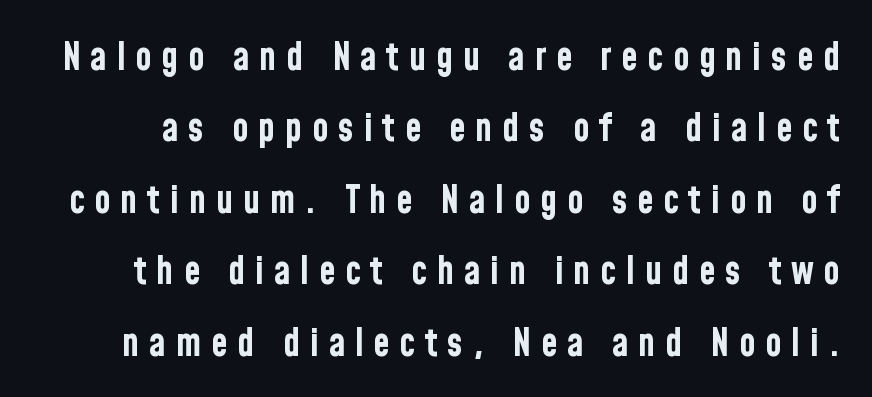
{"serif": "no", "italic": "no", "bold": "yes", "weight": "bold", "width": "condensed", "stroke_contrast": "low", "x_height": "medium", "monospaced": "no", "underline": "no", "line_spacing_ratio": 1.88, "letter_spacing": "wide", "letter_spacing_em": 0.25, "glyph_px": 38}
